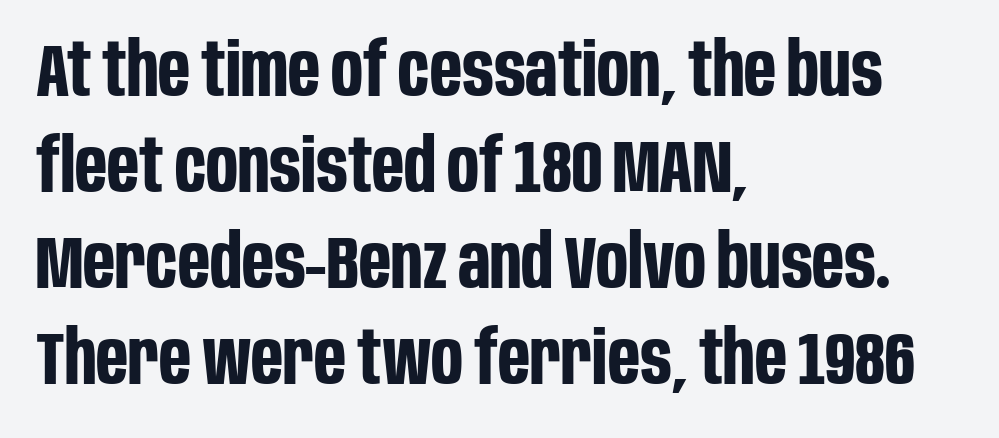
Q: Is the text bold? A: Yes.
Q: Is the text italic (slanted)? A: No, it is upright.
Q: Is the typeface a serif or a sans-serif typeface? A: Sans-serif.
Q: Is the text underlined? A: No.
Q: How is the paragraph aligned? A: Left-aligned.
Q: Is the spacing between letters normal or unusually wide? A: Normal.
Q: Is the spacing between lines tight, normal or loose? A: Normal.
Q: Width (condensed, normal, or wide)? A: Condensed.
Q: Stroke contrast? A: Low.
Q: x-height? A: Large.
Q: Monospaced? A: No.
